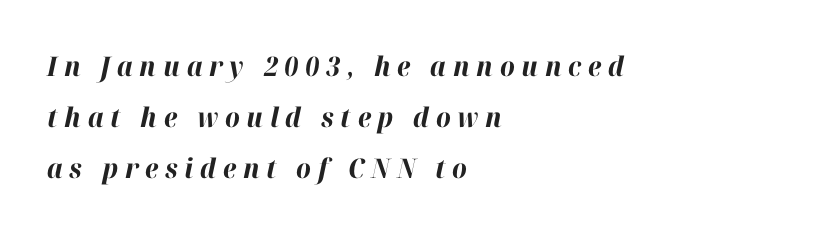
The image shows 27 px bold type, italic (leaning right); set left-aligned, line spacing 1.89x, unusually wide letter spacing (+0.25 em), not underlined.
